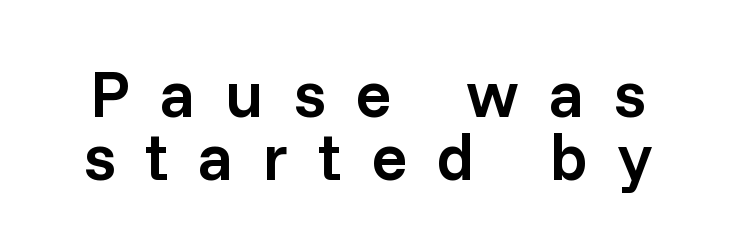
{"serif": "no", "italic": "no", "bold": "semi", "weight": "semibold", "width": "normal", "stroke_contrast": "low", "x_height": "medium", "monospaced": "no", "underline": "no", "line_spacing": "tight", "line_spacing_ratio": 0.95, "letter_spacing": "wide", "letter_spacing_em": 0.45, "glyph_px": 66}
